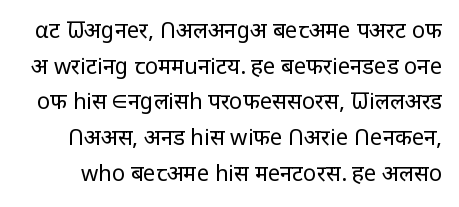
{"italic": "no", "bold": "no", "underline": "no", "line_spacing": "normal", "line_spacing_ratio": 1.62, "letter_spacing": "normal", "letter_spacing_em": 0.0, "glyph_px": 22}
